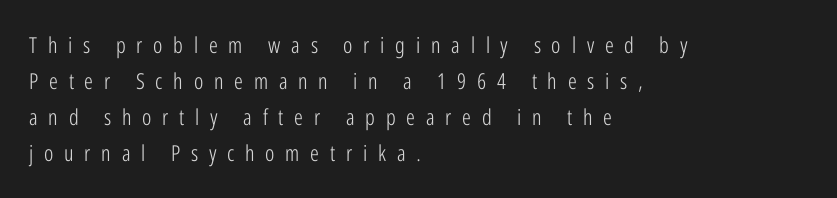
The image shows 22 px text type, upright; set left-aligned, normal line spacing (1.64x), unusually wide letter spacing (+0.49 em), not underlined.
